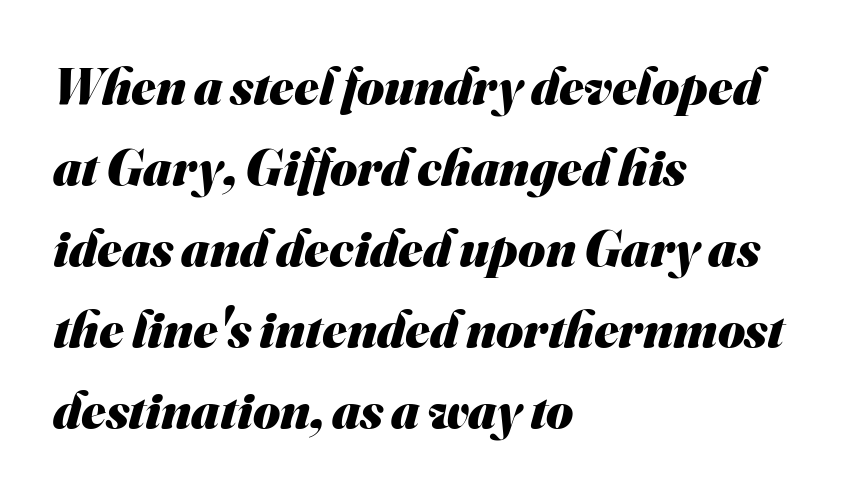
Q: Is the text bold? A: Yes.
Q: Is the typeface a serif or a sans-serif typeface? A: Sans-serif.
Q: Is the text underlined? A: No.
Q: How is the paragraph aligned? A: Left-aligned.
Q: Is the spacing between letters normal or unusually wide? A: Normal.
Q: Is the spacing between lines tight, normal or loose? A: Normal.
Q: Width (condensed, normal, or wide)? A: Normal.
Q: Stroke contrast? A: Medium.
Q: x-height? A: Small.
Q: Monospaced? A: No.
